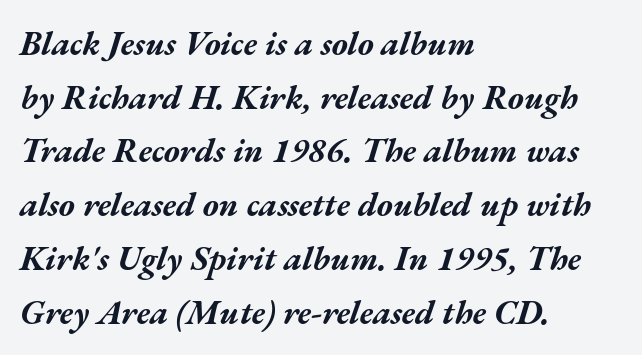
{"italic": "yes", "lean": "right", "slant_degrees": 17, "bold": "yes", "weight": "bold", "width": "wide", "stroke_contrast": "medium", "x_height": "medium", "monospaced": "no", "underline": "no", "align": "left", "line_spacing": "normal", "line_spacing_ratio": 1.58, "letter_spacing": "normal", "letter_spacing_em": 0.0, "glyph_px": 34}
